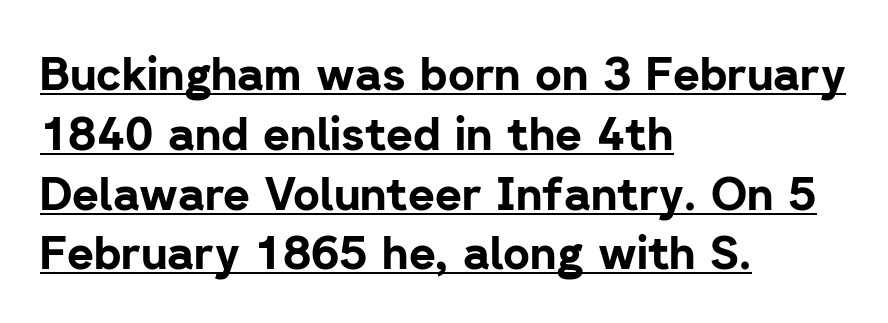
The image shows 46 px bold sans-serif type, upright; set left-aligned, normal line spacing (1.3x), normal letter spacing, underlined; low stroke contrast and a medium x-height.
